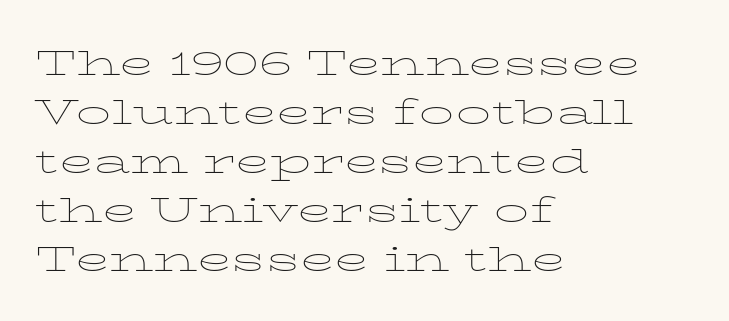
The image shows 35 px thin, wide serif type, upright; set left-aligned, normal line spacing (1.4x), normal letter spacing, not underlined; low stroke contrast and a medium x-height.
